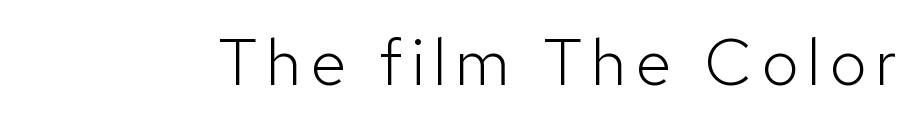
The font family rendered here belongs to the sans-serif group. Descenders hang freely into open space. Looks like regular typesetting: each glyph gets only the width it needs. The specimen reads as upright at a glance. The font sits on the lighter half of the weight spectrum, regular included.
